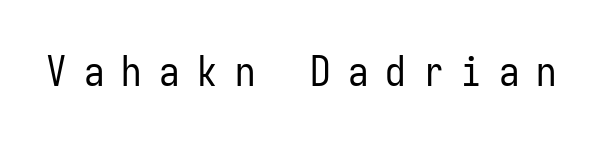
{"serif": "no", "italic": "no", "bold": "no", "weight": "regular", "width": "condensed", "stroke_contrast": "low", "x_height": "medium", "monospaced": "yes", "underline": "no", "letter_spacing": "wide", "letter_spacing_em": 0.42, "glyph_px": 41}
